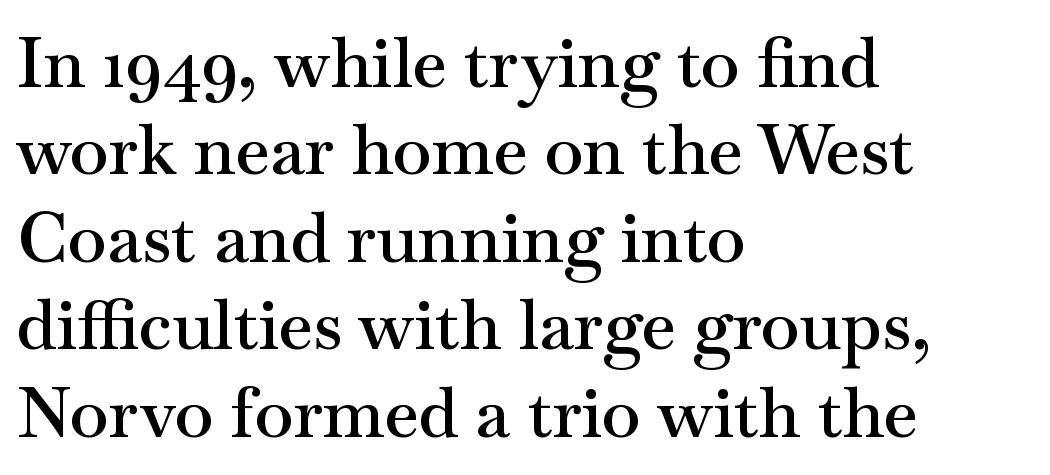
Q: Is the text bold? A: Semi-bold.
Q: Is the text italic (slanted)? A: No, it is upright.
Q: Is the typeface a serif or a sans-serif typeface? A: Serif.
Q: Is the text underlined? A: No.
Q: How is the paragraph aligned? A: Left-aligned.
Q: Is the spacing between letters normal or unusually wide? A: Normal.
Q: Is the spacing between lines tight, normal or loose? A: Normal.
Q: Width (condensed, normal, or wide)? A: Wide.
Q: Stroke contrast? A: Medium.
Q: x-height? A: Small.
Q: Monospaced? A: No.
